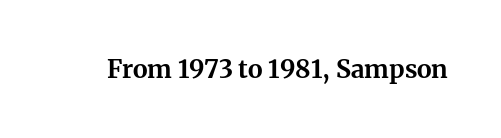
Q: Is the text bold? A: Yes.
Q: Is the text italic (slanted)? A: No, it is upright.
Q: Is the text underlined? A: No.
Q: Is the spacing between letters normal or unusually wide? A: Normal.
